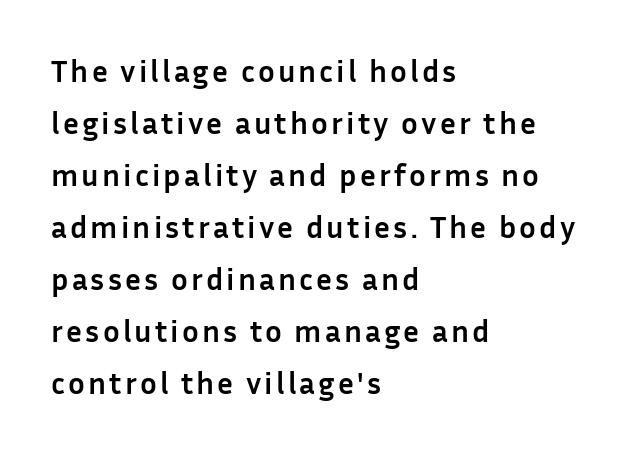
The image shows 31 px semibold sans-serif type, upright; set left-aligned, normal line spacing (1.68x), not underlined; low stroke contrast and a medium x-height.
